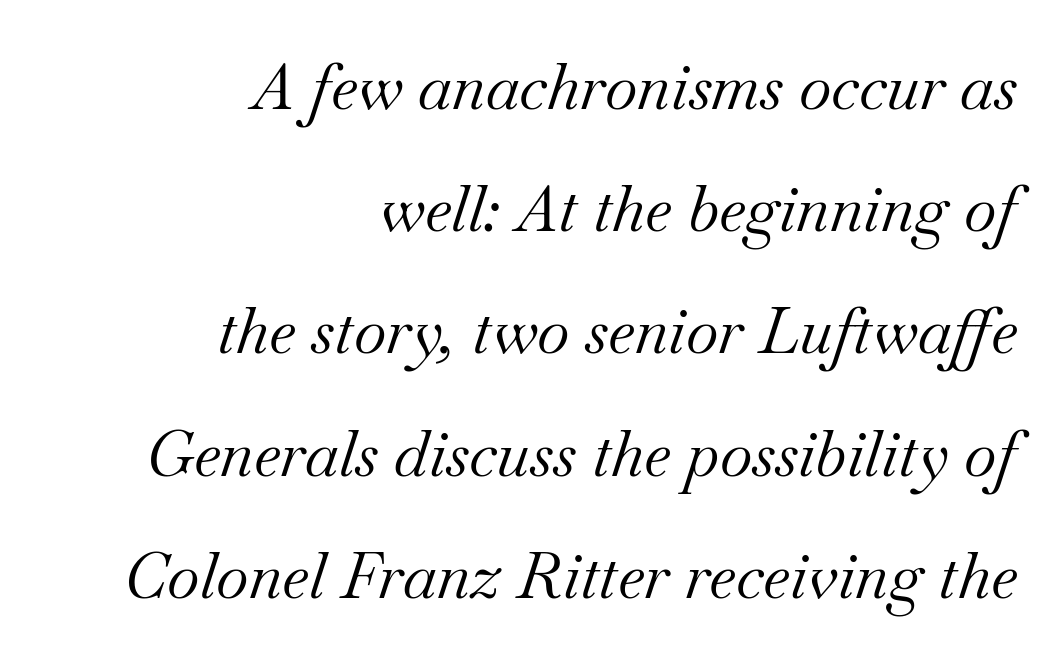
Notice the wide empty band between every row — that's loose leading. The face used here is proportionally spaced, like ordinary book or web type. Stem width sits at or under what a default text font uses. Leftover space on each line is placed entirely before the opening word.
